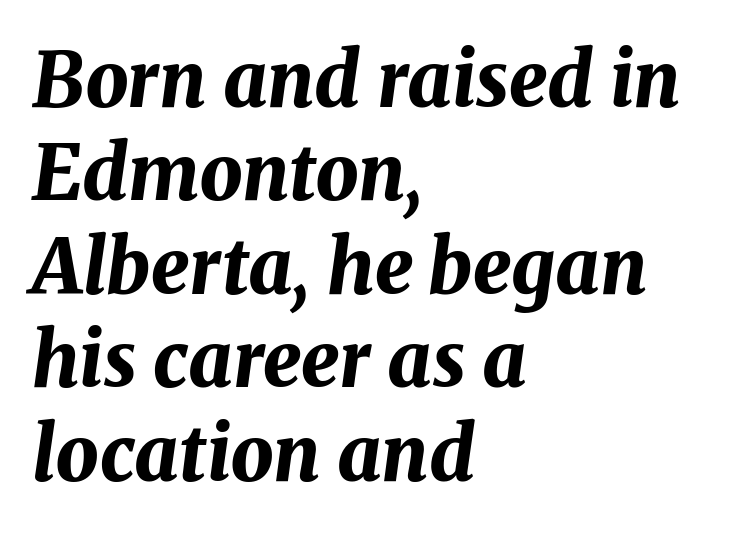
Tracking here is standard; glyphs follow each other at the usual distance. Notice how thick the strokes are: this is what a full bold looks like. The compositor pushed each line to the left boundary. Proportional: the letters do not fall into vertical columns.
